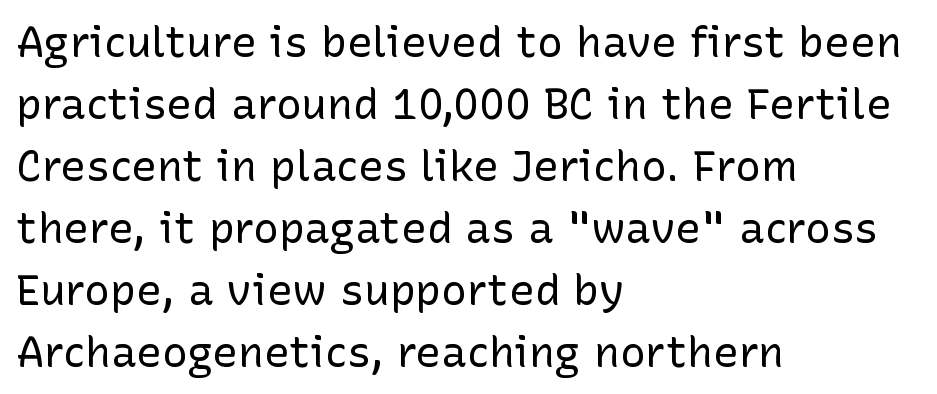
{"serif": "no", "italic": "no", "bold": "no", "weight": "regular", "width": "normal", "stroke_contrast": "low", "x_height": "medium", "monospaced": "no", "underline": "no", "align": "left", "line_spacing": "normal", "line_spacing_ratio": 1.44, "letter_spacing": "normal", "letter_spacing_em": 0.0, "glyph_px": 43}
